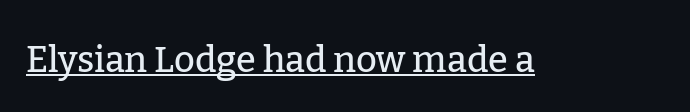
The image shows 36 px serif type, upright; set normal letter spacing, underlined; low stroke contrast and a medium x-height.
